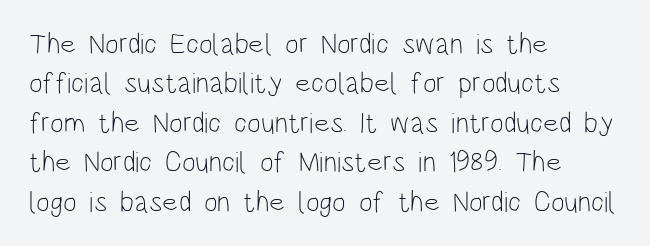
The image shows 29 px light, condensed sans-serif type, upright; set left-aligned, normal line spacing (1.36x), normal letter spacing, not underlined; low stroke contrast and a large x-height.
